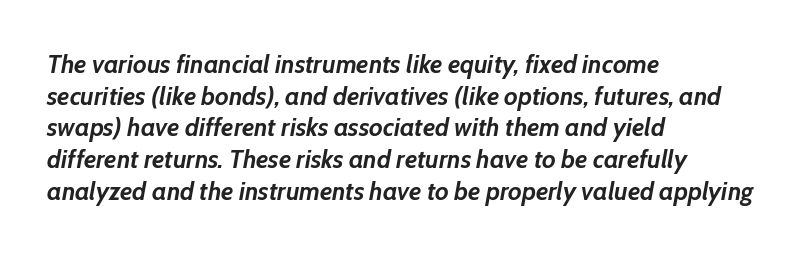
Q: Is the text bold? A: Yes.
Q: Is the text italic (slanted)? A: Yes, it leans right by about 10 degrees.
Q: Is the text underlined? A: No.
Q: How is the paragraph aligned? A: Left-aligned.
Q: Is the spacing between letters normal or unusually wide? A: Normal.
